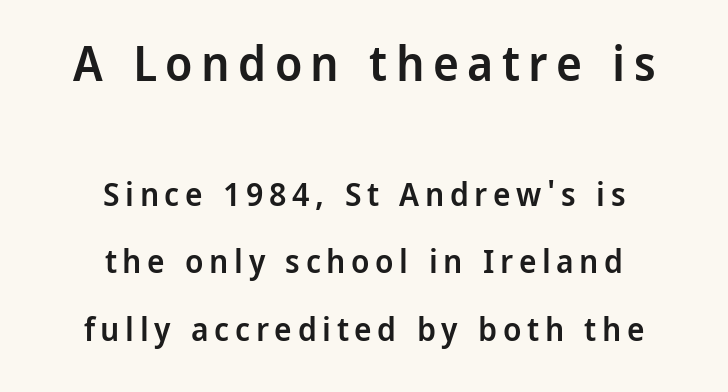
The image shows 49 px semibold sans-serif type, upright; set centered, loose line spacing (2.04x), not underlined; the first (top) block is 1.48x larger; low stroke contrast and a medium x-height.
